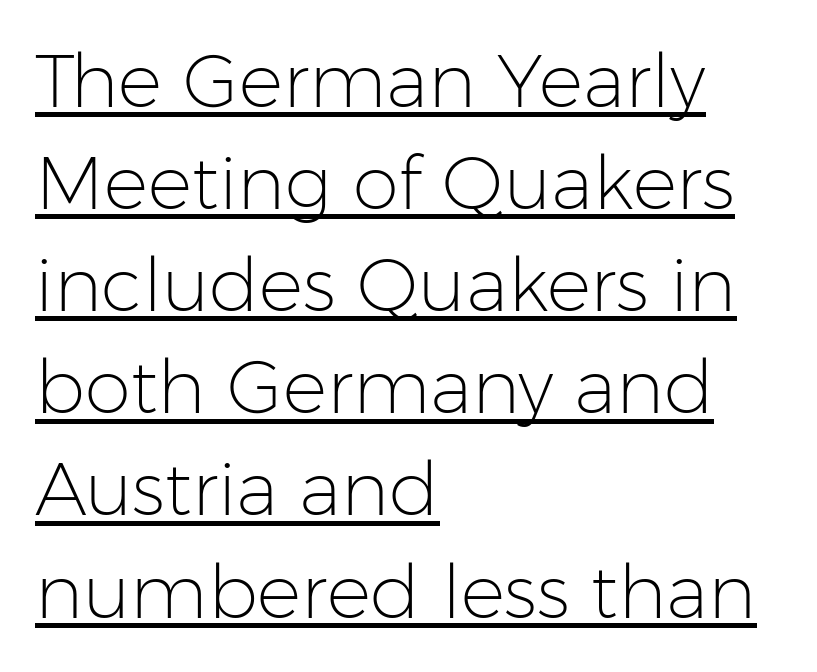
{"serif": "no", "italic": "no", "bold": "no", "weight": "light", "width": "normal", "stroke_contrast": "low", "x_height": "medium", "monospaced": "no", "underline": "yes", "align": "left", "line_spacing": "normal", "line_spacing_ratio": 1.38, "letter_spacing": "normal", "letter_spacing_em": 0.0, "glyph_px": 74}
